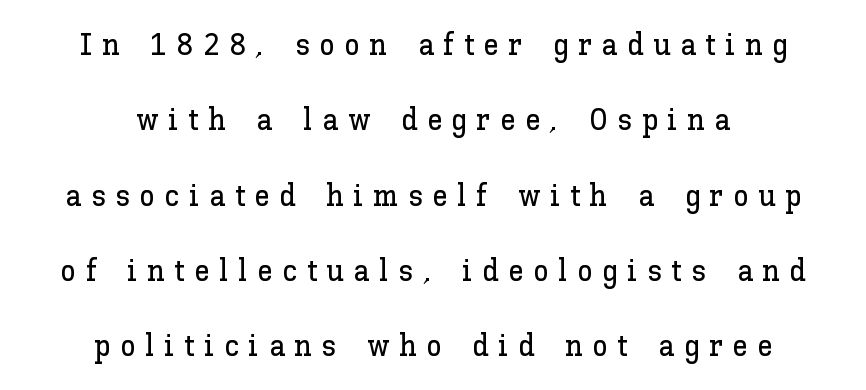
Vertically, the passage feels expansive, rows floating well apart. The paragraph has two soft edges and a firm central axis. Posture: vertical. Does extra space separate the letters? Yes, quite a lot of it. Check the space under the baseline: it is left empty. The passage shown is typed in a proportional face where columns would drift.
